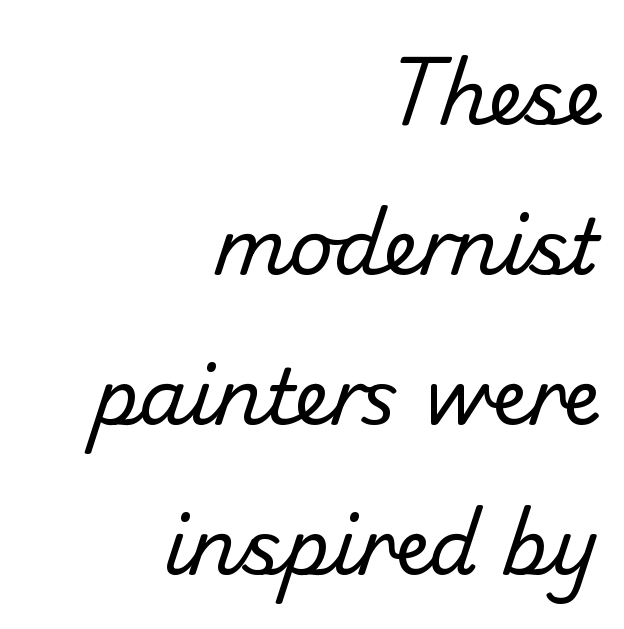
Q: Is the text bold? A: No.
Q: Is the typeface a serif or a sans-serif typeface? A: Sans-serif.
Q: Is the text underlined? A: No.
Q: How is the paragraph aligned? A: Right-aligned.
Q: Is the spacing between letters normal or unusually wide? A: Normal.
Q: Is the spacing between lines tight, normal or loose? A: Loose.
Q: Width (condensed, normal, or wide)? A: Normal.
Q: Stroke contrast? A: Low.
Q: x-height? A: Small.
Q: Monospaced? A: No.
